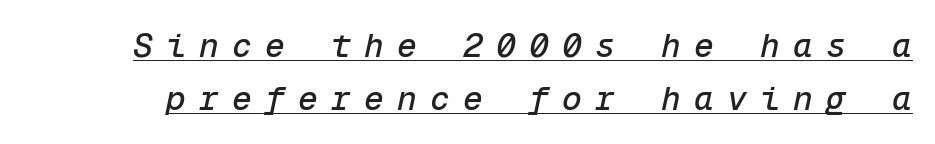
Emphasis-style slanted type is in use. Each new line begins a customary step beneath the previous one. The rendered words wear a rule along their underside. Every character here occupies the same horizontal width, giving the sample a typewriter-like rhythm.
